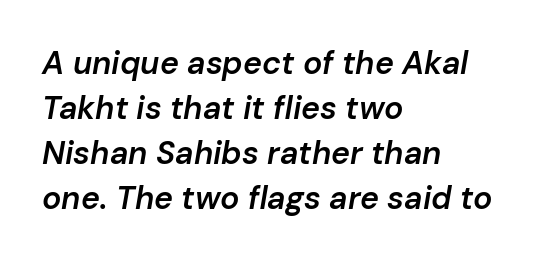
The image shows 32 px semibold type, italic (leaning right); set left-aligned, normal line spacing (1.41x), normal letter spacing, not underlined; low stroke contrast and a medium x-height.
